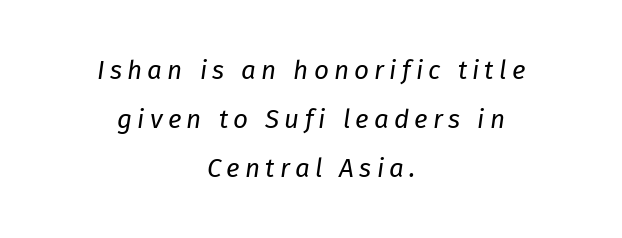
{"italic": "yes", "lean": "right", "slant_degrees": 8, "bold": "no", "underline": "no", "align": "center", "line_spacing_ratio": 1.88, "letter_spacing": "wide", "letter_spacing_em": 0.2, "glyph_px": 26}
